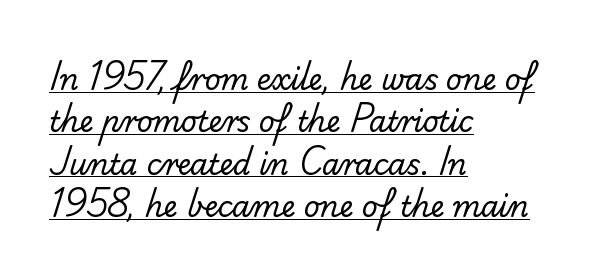
The image shows 28 px regular-weight sans-serif type; set left-aligned, normal line spacing (1.51x), normal letter spacing, underlined; low stroke contrast and a small x-height.
